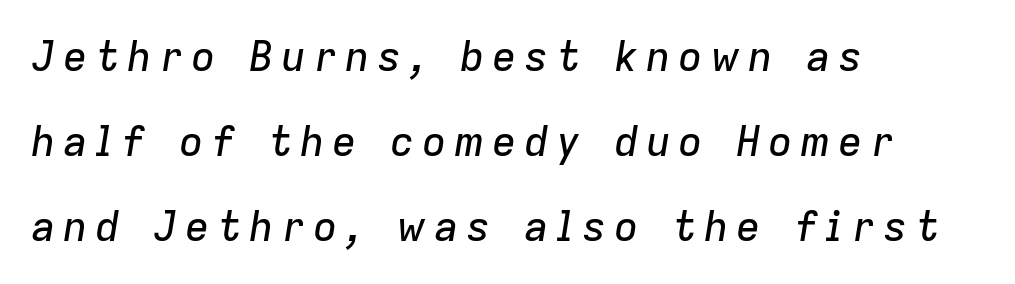
Does the lettering tilt? It does — this is italic. Each line starts at the same left margin while the right side varies. The space directly below the letters is spotless. Airy leading.
